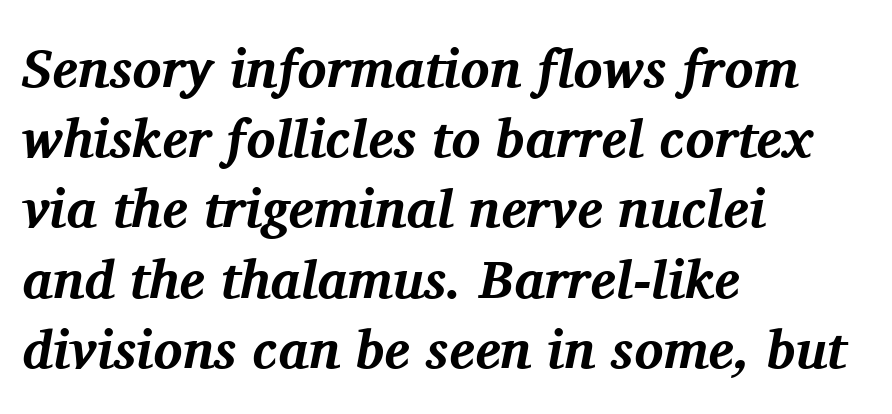
The image shows 54 px bold serif type, italic (leaning right); set left-aligned, normal line spacing (1.3x), normal letter spacing, not underlined; medium stroke contrast and a medium x-height.
